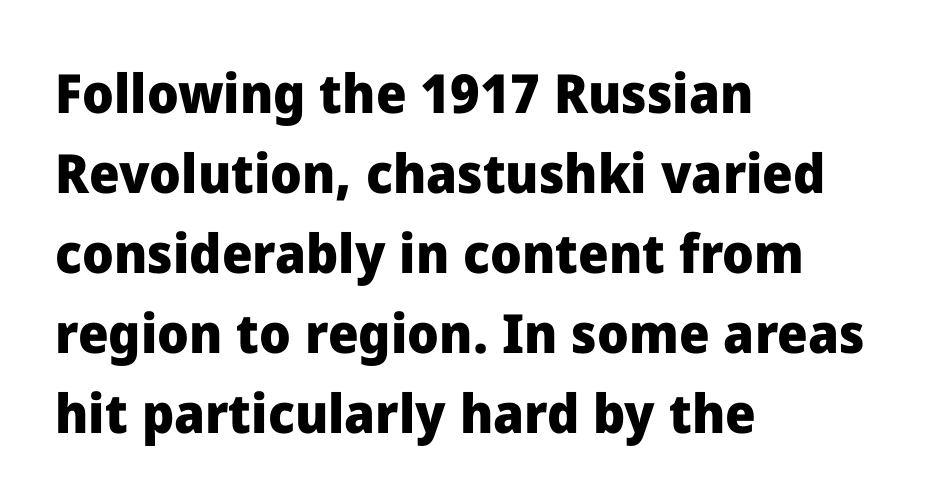
Regarding leading, the lines here are spaced in the standard way. A clean baseline with only descenders dipping below it. A student would call this left alignment; a typographer would say flush left, rag right. The font is running at its bold setting. Upright lettering throughout.
